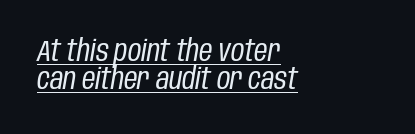
Compared with typical body copy, the letter spacing here is the same. The rendered words wear a rule along their underside. The passage shown is typed in a proportional face where columns would drift. Closely set lines give the paragraph a compact silhouette.
